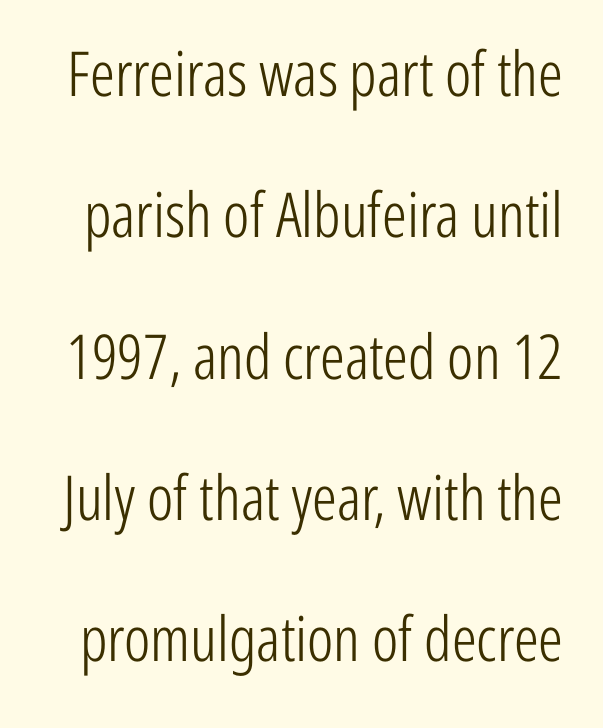
The image shows 62 px light, condensed sans-serif type, upright; set loose line spacing (2.28x), normal letter spacing, not underlined; low stroke contrast and a medium x-height.
